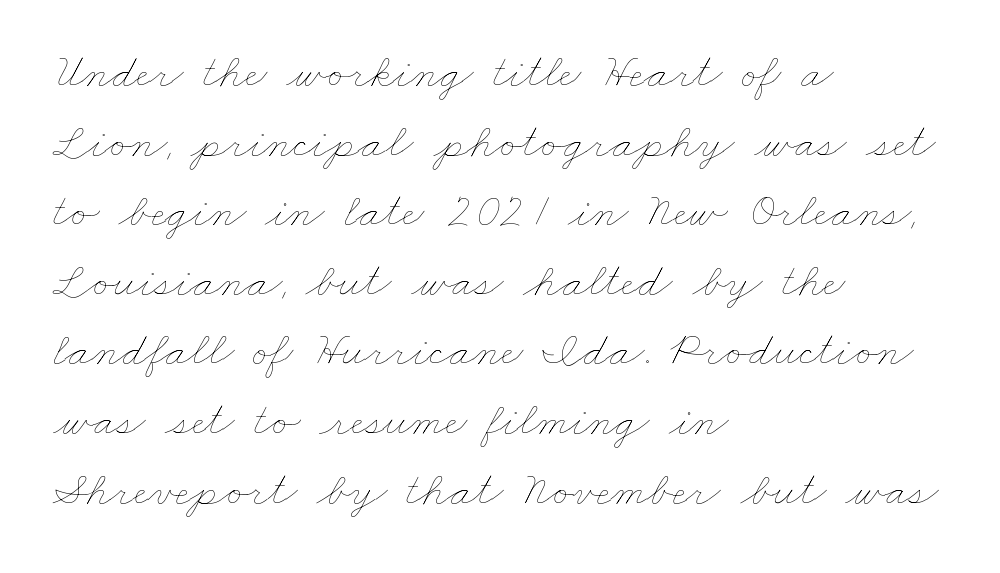
The image shows 48 px thin, wide type; set left-aligned, normal line spacing (1.45x), normal letter spacing, not underlined; low stroke contrast and a small x-height.
